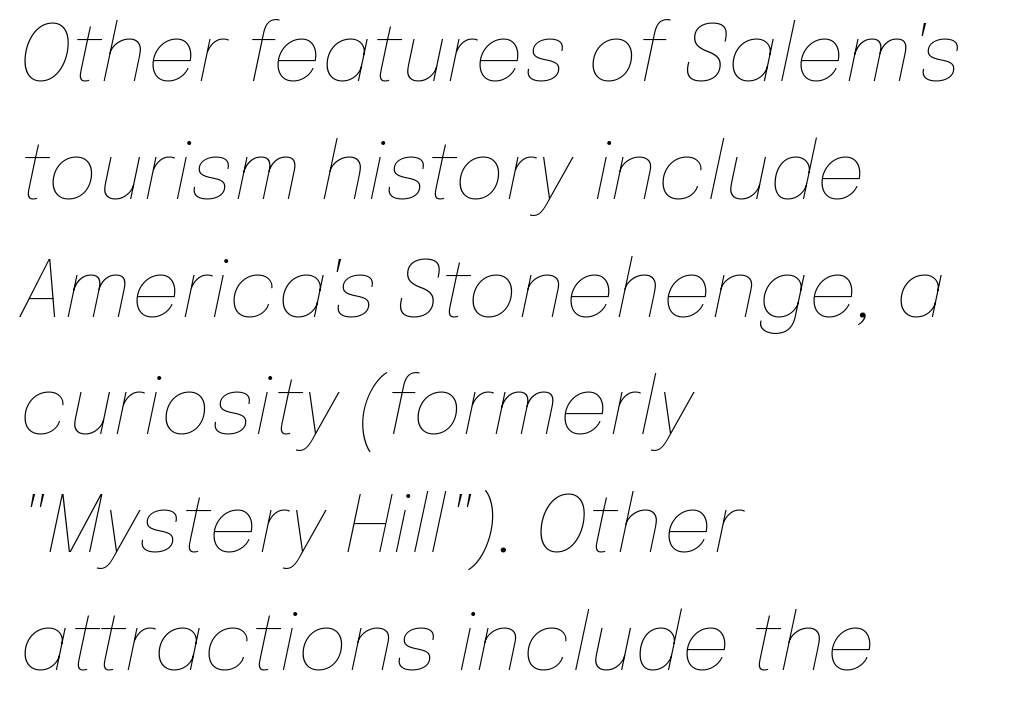
Stems and bowls with no extra thickness — not bold. Evenly set lines give the paragraph a standard silhouette. The rendering uses natural spacing where letterforms have individual widths. Tall strokes in this sample are angled rather than plumb. The type is set solid horizontally, with unmodified tracking.
